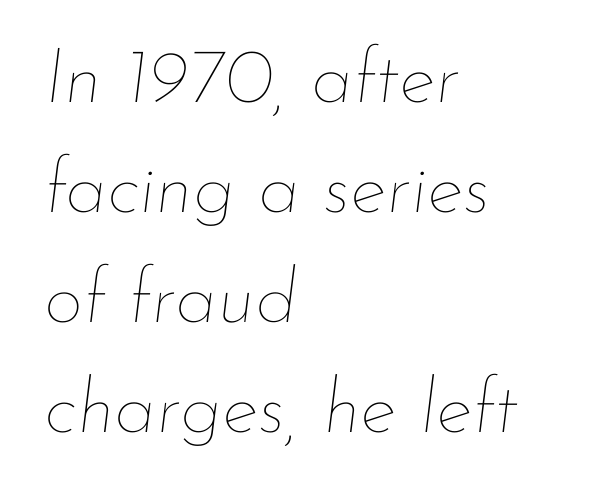
The image shows 77 px thin type, italic (leaning right); set left-aligned, normal line spacing (1.43x), normal letter spacing, not underlined; low stroke contrast and a small x-height.
